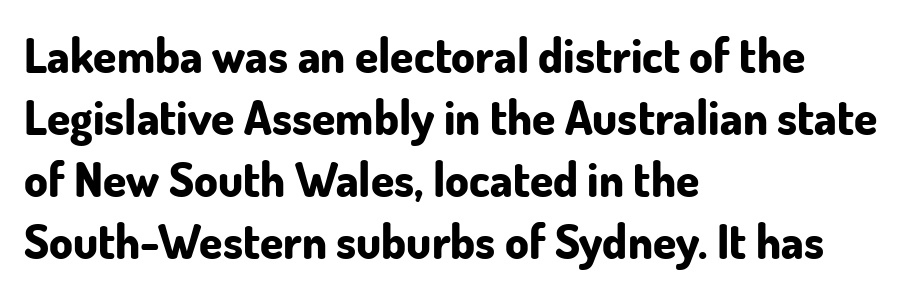
{"serif": "no", "italic": "no", "bold": "yes", "weight": "bold", "width": "normal", "stroke_contrast": "low", "x_height": "small", "monospaced": "no", "underline": "no", "align": "left", "line_spacing": "normal", "line_spacing_ratio": 1.32, "letter_spacing": "normal", "letter_spacing_em": 0.0, "glyph_px": 47}
